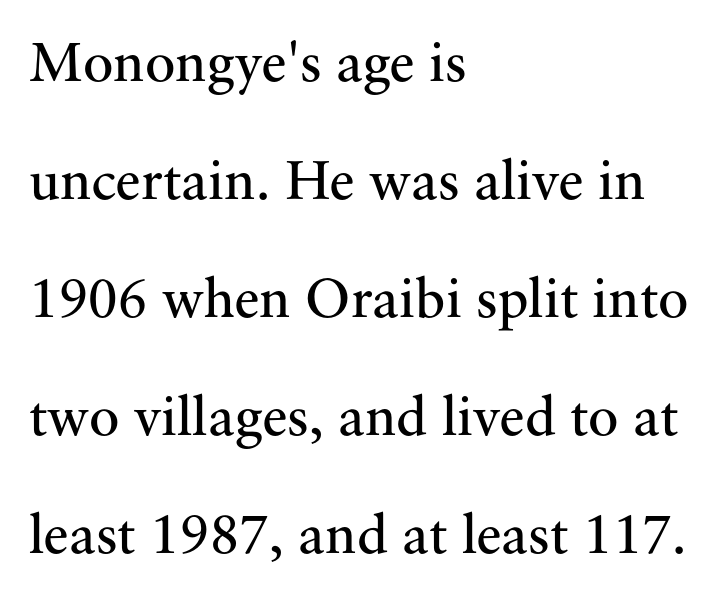
{"serif": "yes", "italic": "no", "bold": "no", "weight": "regular", "width": "normal", "stroke_contrast": "medium", "x_height": "small", "monospaced": "no", "underline": "no", "align": "left", "line_spacing": "loose", "line_spacing_ratio": 2.07, "letter_spacing": "normal", "letter_spacing_em": 0.0, "glyph_px": 57}
